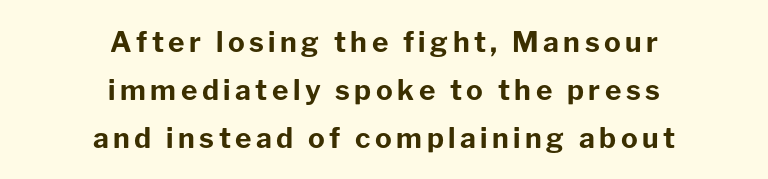
Posture: upright roman. Note the varied advance widths — an 'i' is clearly narrower than an 'm'. Descender tails drop into unmarked territory. The passage shown is typeset with a sans-serif family. This sample is center-justified, so both line endings float freely. The glyphs have the mass of a bold cut.
